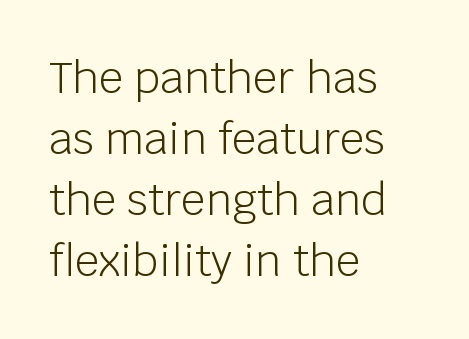
The passage shown is not bold in any degree. Reading down the column, the eye jumps a familiar distance to each next line. The line texture is even and compact thanks to regular tracking. The space beneath each line is pristine and unruled. This sample uses a sans-serif face. Casual observation: everything's shoved over to the left.
